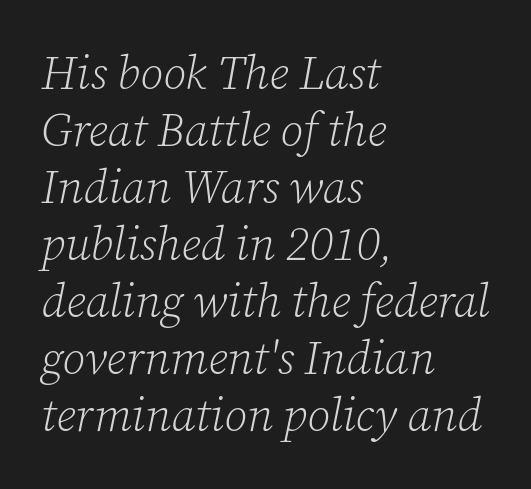
{"serif": "yes", "italic": "yes", "lean": "right", "slant_degrees": 12, "bold": "no", "weight": "light", "width": "normal", "stroke_contrast": "low", "x_height": "medium", "monospaced": "no", "underline": "no", "align": "left", "line_spacing_ratio": 1.24, "letter_spacing": "normal", "letter_spacing_em": 0.0, "glyph_px": 46}
